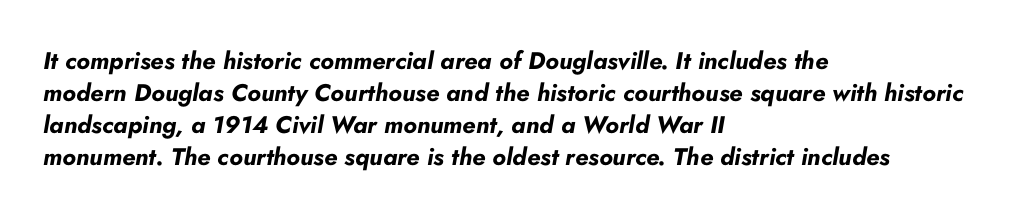
{"italic": "yes", "lean": "right", "slant_degrees": 10, "bold": "yes", "underline": "no", "align": "left", "line_spacing": "normal", "line_spacing_ratio": 1.33, "letter_spacing": "normal", "letter_spacing_em": 0.0, "glyph_px": 24}
